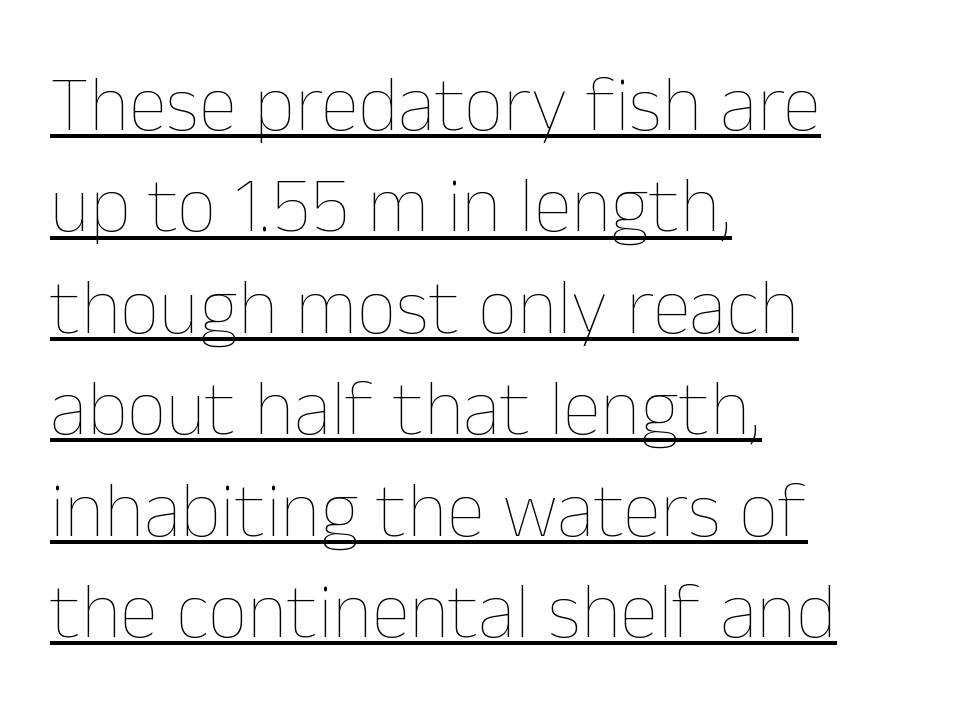
Heft: none added — not bold. Summary of vertical rhythm: regular, with standard interline spacing. A typesetter would call this proportional, since set widths differ per character. The rag falls on the right side of this text block.
